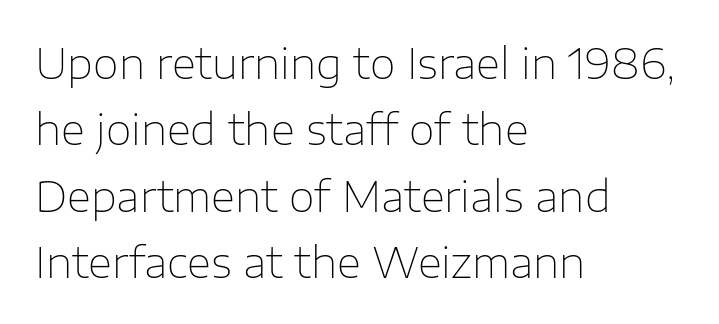
{"serif": "no", "italic": "no", "bold": "no", "weight": "thin", "width": "normal", "stroke_contrast": "low", "x_height": "medium", "monospaced": "no", "underline": "no", "align": "left", "line_spacing": "normal", "line_spacing_ratio": 1.58, "letter_spacing": "normal", "letter_spacing_em": 0.0, "glyph_px": 42}
